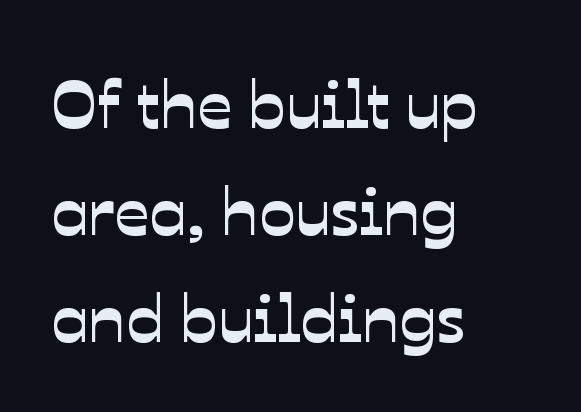
Q: Is the typeface a serif or a sans-serif typeface? A: Sans-serif.
Q: Is the text underlined? A: No.
Q: How is the paragraph aligned? A: Left-aligned.
Q: Is the spacing between letters normal or unusually wide? A: Normal.
Q: Is the spacing between lines tight, normal or loose? A: Normal.
Q: Width (condensed, normal, or wide)? A: Normal.
Q: Stroke contrast? A: Low.
Q: x-height? A: Medium.
Q: Monospaced? A: No.
